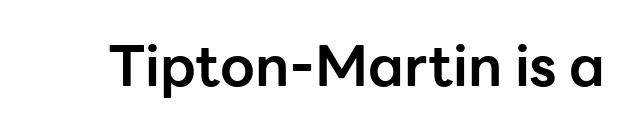
Q: Is the text bold? A: Yes.
Q: Is the text italic (slanted)? A: No, it is upright.
Q: Is the typeface a serif or a sans-serif typeface? A: Sans-serif.
Q: Is the text underlined? A: No.
Q: Is the spacing between letters normal or unusually wide? A: Normal.
Q: Width (condensed, normal, or wide)? A: Normal.
Q: Stroke contrast? A: Low.
Q: x-height? A: Medium.
Q: Monospaced? A: No.
